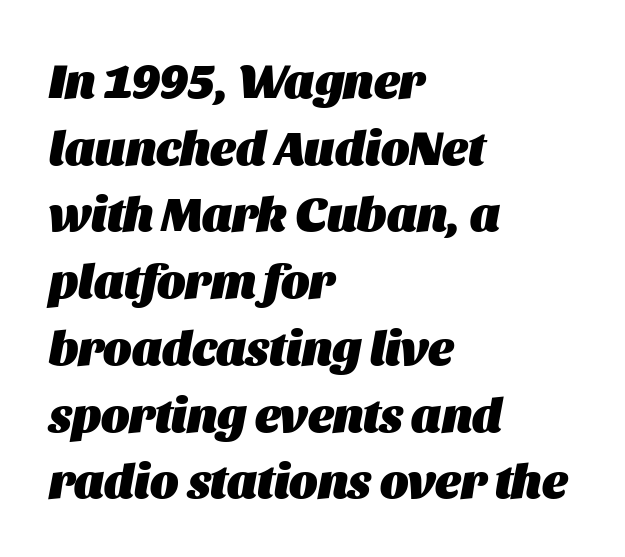
{"italic": "yes", "lean": "right", "slant_degrees": 11, "bold": "yes", "weight": "heavy", "width": "normal", "stroke_contrast": "medium", "x_height": "large", "monospaced": "no", "underline": "no", "align": "left", "line_spacing": "normal", "line_spacing_ratio": 1.39, "letter_spacing": "normal", "letter_spacing_em": 0.0, "glyph_px": 48}
